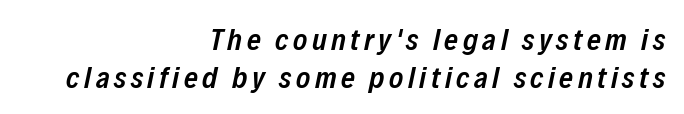
{"italic": "yes", "lean": "right", "slant_degrees": 12, "bold": "semi", "weight": "semibold", "width": "condensed", "stroke_contrast": "low", "x_height": "medium", "monospaced": "no", "underline": "no", "align": "right", "line_spacing": "normal", "line_spacing_ratio": 1.27, "glyph_px": 30}
